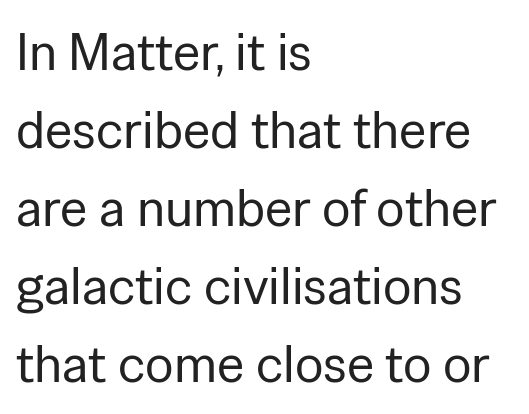
Q: Is the text bold? A: No.
Q: Is the text italic (slanted)? A: No, it is upright.
Q: Is the typeface a serif or a sans-serif typeface? A: Sans-serif.
Q: Is the text underlined? A: No.
Q: How is the paragraph aligned? A: Left-aligned.
Q: Is the spacing between letters normal or unusually wide? A: Normal.
Q: Is the spacing between lines tight, normal or loose? A: Normal.
Q: Width (condensed, normal, or wide)? A: Normal.
Q: Stroke contrast? A: Low.
Q: x-height? A: Medium.
Q: Monospaced? A: No.
